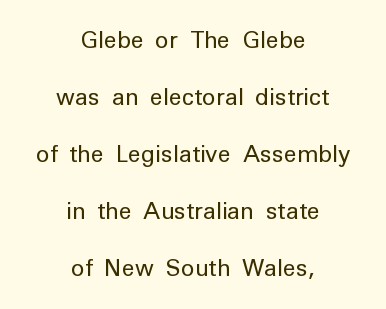
Q: Is the text bold? A: No.
Q: Is the text italic (slanted)? A: No, it is upright.
Q: Is the text underlined? A: No.
Q: How is the paragraph aligned? A: Centered.
Q: Is the spacing between letters normal or unusually wide? A: Normal.
Q: Is the spacing between lines tight, normal or loose? A: Loose.
